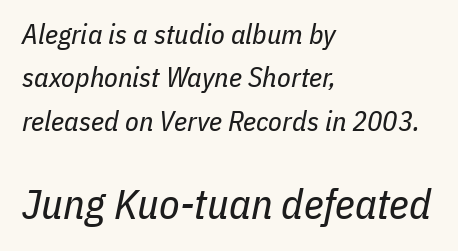
Ink coverage per letter is moderate at most. The letters advance in unequal steps, a hallmark of proportional type. These lines are set flush left with a ragged right edge. This sample uses an oblique cut, with every glyph tilted off the vertical.
